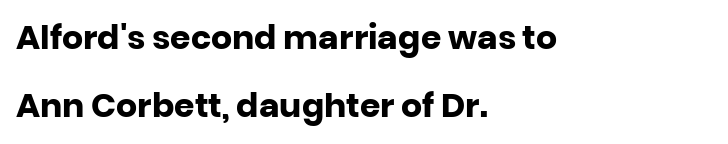
Characters remain perfectly vertical along every line. Letters rest on an invisible, unmarked baseline. The setting favours the left margin, as ordinary paragraphs usually do. The letters advance in unequal steps, a hallmark of proportional type.
